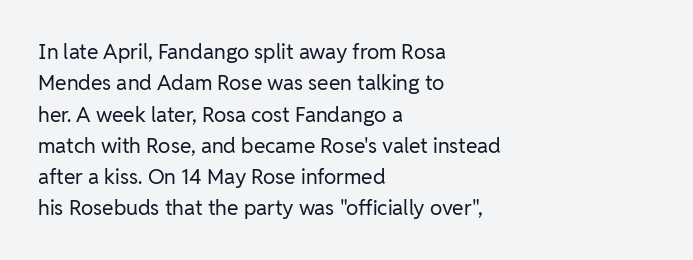
{"italic": "no", "bold": "no", "underline": "no", "align": "left", "line_spacing": "normal", "line_spacing_ratio": 1.49, "letter_spacing": "normal", "letter_spacing_em": 0.0, "glyph_px": 21}
